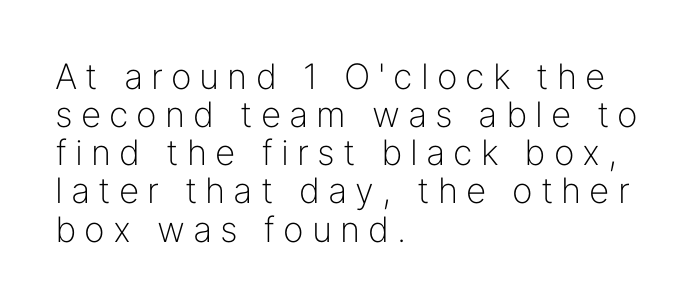
The image shows 35 px light sans-serif type, upright; set left-aligned, tight line spacing (1.09x), unusually wide letter spacing (+0.23 em), not underlined; low stroke contrast and a medium x-height.
